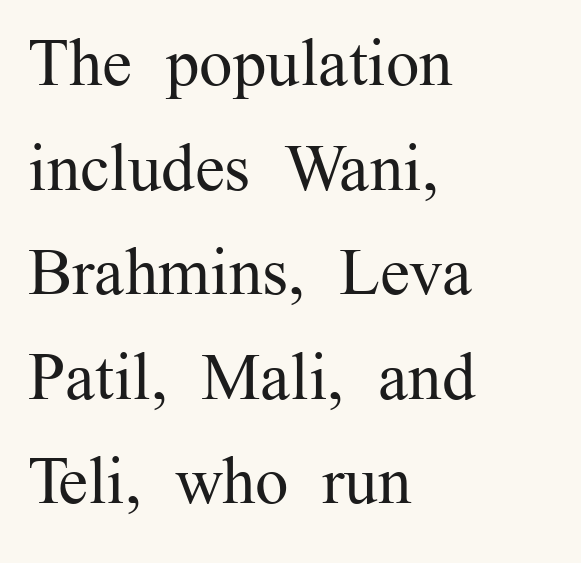
The leading is moderate, giving the passage an even texture. Think of a printed novel: that variable character pitch is what you see here. Is this a heavy cut? Hardly; it is regular or lighter. The area under the type is left untouched. In terms of posture, this sample is upright. The paragraph has a hard left edge and a soft right edge.
